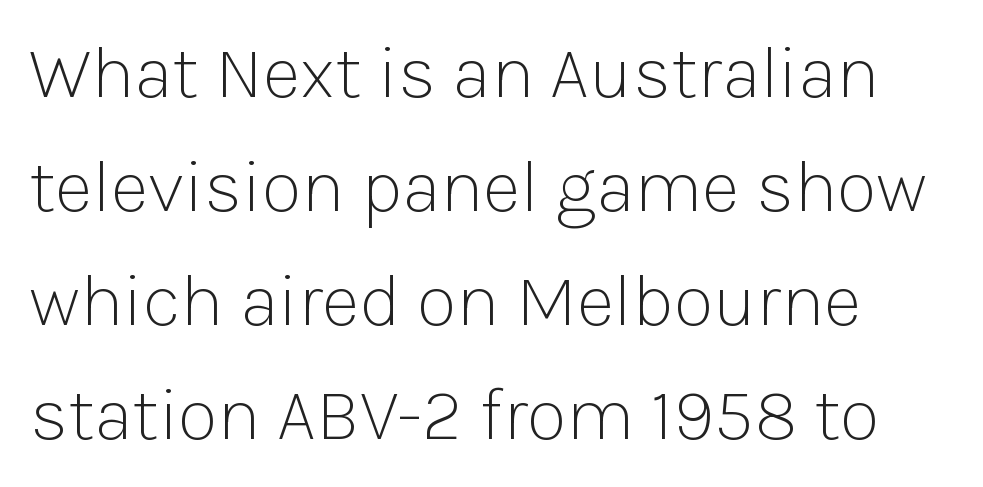
Honestly, there is no underline to notice here at all. A quiet, ordinary-to-light weight characterises the typeface. The face used here is rendered with its standard letterfit. Each letter keeps its own natural width here, so spacing adapts to shape.
